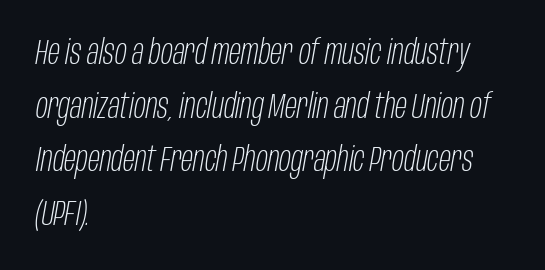
{"italic": "yes", "lean": "right", "slant_degrees": 10, "bold": "no", "weight": "light", "width": "condensed", "stroke_contrast": "low", "x_height": "large", "monospaced": "no", "underline": "no", "align": "left", "line_spacing": "normal", "line_spacing_ratio": 1.53, "letter_spacing": "normal", "letter_spacing_em": 0.0, "glyph_px": 35}
